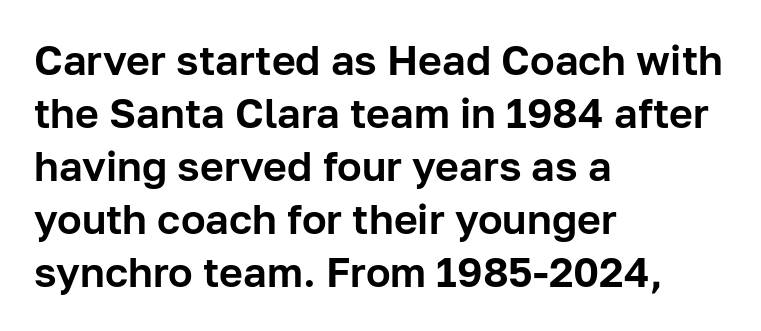
The image shows 41 px sans-serif type, upright; set left-aligned, normal line spacing (1.29x), normal letter spacing, not underlined; low stroke contrast and a medium x-height.
